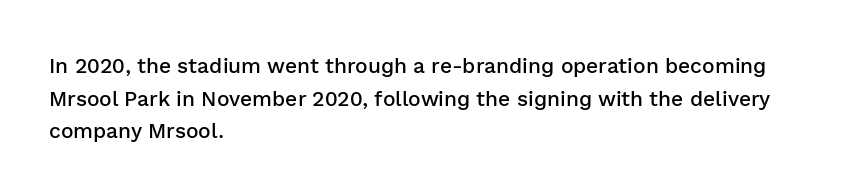
{"italic": "no", "bold": "semi", "underline": "no", "align": "left", "line_spacing": "normal", "line_spacing_ratio": 1.55, "letter_spacing": "normal", "letter_spacing_em": 0.0, "glyph_px": 21}
